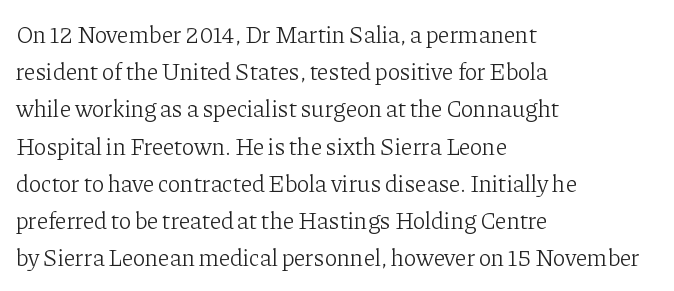
Ordinary non-slanted type is in use. This sample uses plain, unmodified letter spacing. Has an underline been added? It has not. The designer left line spacing at the default. The cut favours lightness, reaching ordinary text weight at its darkest. Layout note: lines flush left.
